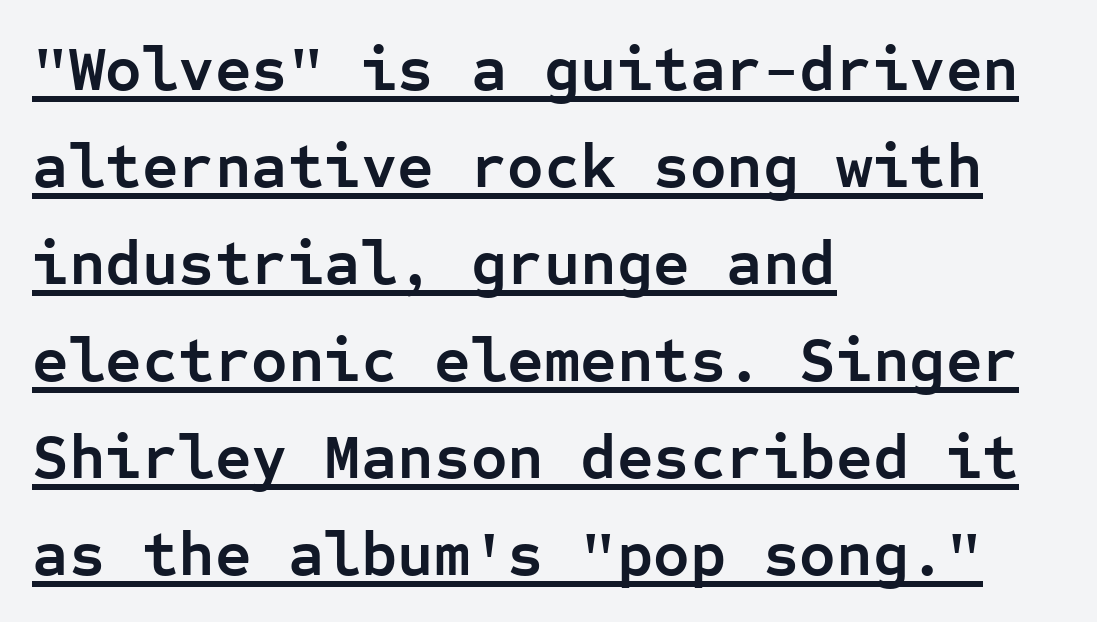
Q: Is the text bold? A: Yes.
Q: Is the text italic (slanted)? A: No, it is upright.
Q: Is the typeface a serif or a sans-serif typeface? A: Sans-serif.
Q: Is the text underlined? A: Yes.
Q: How is the paragraph aligned? A: Left-aligned.
Q: Is the spacing between letters normal or unusually wide? A: Normal.
Q: Is the spacing between lines tight, normal or loose? A: Normal.
Q: Width (condensed, normal, or wide)? A: Normal.
Q: Stroke contrast? A: Low.
Q: x-height? A: Medium.
Q: Monospaced? A: Yes.
